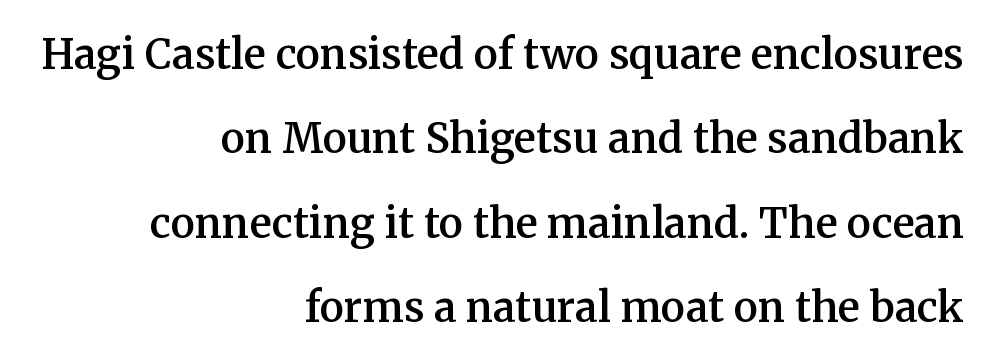
{"serif": "yes", "italic": "no", "bold": "semi", "weight": "semibold", "width": "normal", "stroke_contrast": "medium", "x_height": "medium", "monospaced": "no", "underline": "no", "align": "right", "line_spacing": "loose", "line_spacing_ratio": 2.06, "letter_spacing": "normal", "letter_spacing_em": 0.0, "glyph_px": 41}
